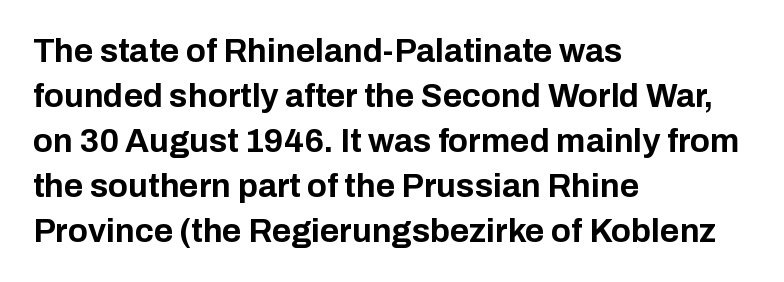
{"serif": "no", "italic": "no", "bold": "yes", "weight": "bold", "width": "normal", "stroke_contrast": "low", "x_height": "medium", "monospaced": "no", "underline": "no", "align": "left", "line_spacing": "normal", "line_spacing_ratio": 1.36, "letter_spacing": "normal", "letter_spacing_em": 0.0, "glyph_px": 33}
